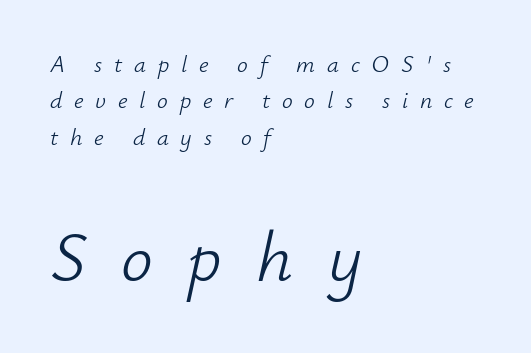
{"italic": "yes", "lean": "right", "slant_degrees": 12, "bold": "no", "weight": "light", "width": "normal", "stroke_contrast": "low", "x_height": "small", "monospaced": "no", "underline": "no", "align": "left", "line_spacing": "normal", "line_spacing_ratio": 1.52, "letter_spacing": "wide", "letter_spacing_em": 0.49, "larger_block": "second", "size_ratio": 2.96, "glyph_px": 71}
